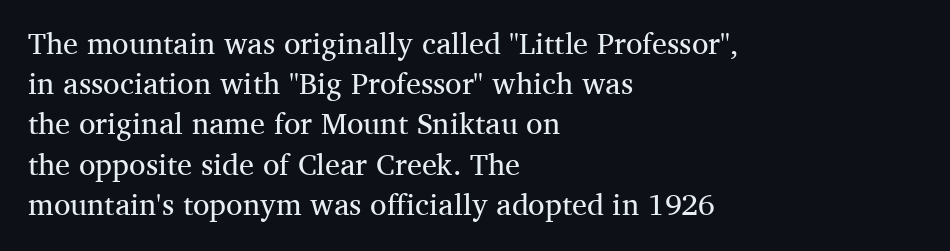
Words float on clear page, feet unadorned. A roman cut, with each character standing at attention. The typesetter chose a ragged-right arrangement here. Evenly set lines give the paragraph a standard silhouette.
